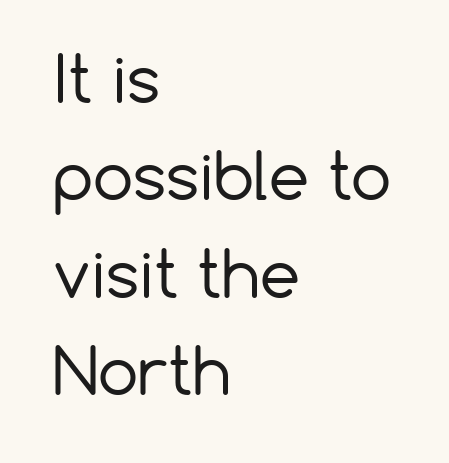
{"serif": "no", "italic": "no", "bold": "no", "weight": "regular", "width": "normal", "stroke_contrast": "low", "x_height": "medium", "monospaced": "no", "underline": "no", "align": "left", "line_spacing": "normal", "line_spacing_ratio": 1.52, "letter_spacing": "normal", "letter_spacing_em": 0.0, "glyph_px": 64}
